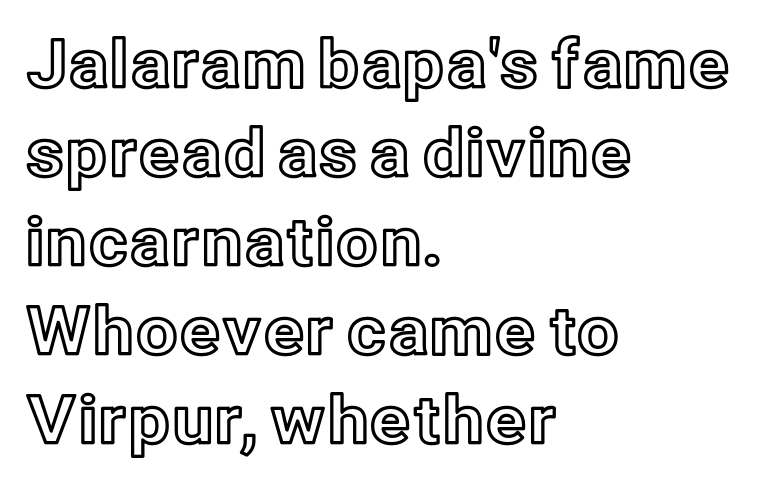
Q: Is the text italic (slanted)? A: No, it is upright.
Q: Is the text underlined? A: No.
Q: How is the paragraph aligned? A: Left-aligned.
Q: Is the spacing between letters normal or unusually wide? A: Normal.
Q: Is the spacing between lines tight, normal or loose? A: Normal.
Q: Width (condensed, normal, or wide)? A: Normal.
Q: x-height? A: Medium.
Q: Monospaced? A: No.
